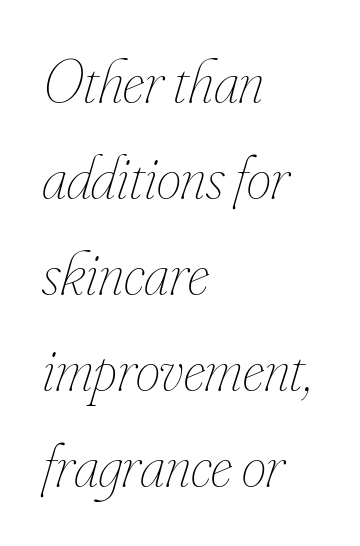
{"italic": "yes", "lean": "right", "slant_degrees": 16, "bold": "no", "weight": "thin", "width": "condensed", "stroke_contrast": "low", "x_height": "small", "monospaced": "no", "underline": "no", "align": "left", "line_spacing": "normal", "line_spacing_ratio": 1.55, "letter_spacing": "normal", "letter_spacing_em": 0.0, "glyph_px": 62}
